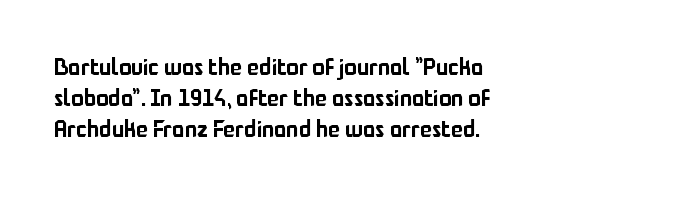
The image shows 23 px text type, upright; set left-aligned, normal line spacing (1.34x), normal letter spacing, not underlined.
